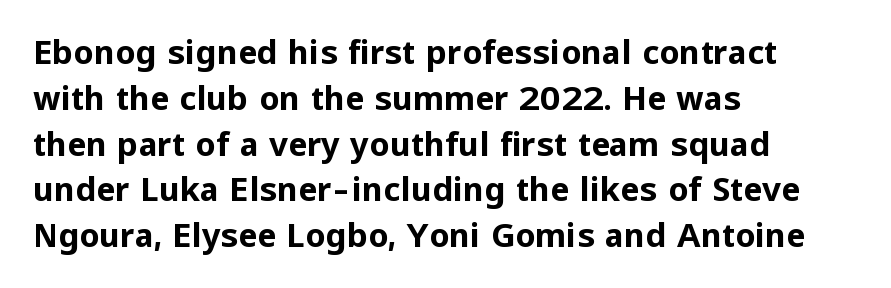
Reading down the block, your eye returns to a fixed left position each line. What stands out about the letter spacing? Nothing — it is the standard amount. The string is rendered with underlining switched off. A typesetter would mark this as roman, not italic.
